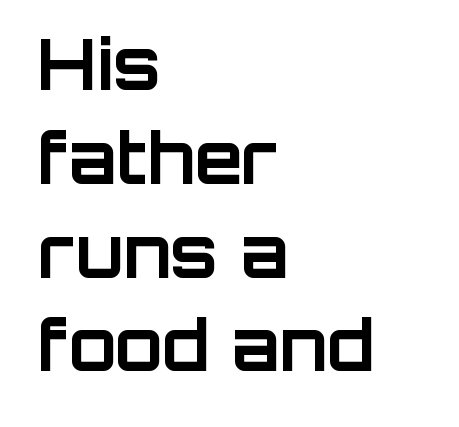
{"serif": "no", "italic": "no", "bold": "yes", "weight": "bold", "width": "normal", "stroke_contrast": "low", "x_height": "large", "monospaced": "no", "underline": "no", "align": "left", "line_spacing": "normal", "line_spacing_ratio": 1.34, "letter_spacing": "normal", "letter_spacing_em": 0.0, "glyph_px": 70}
